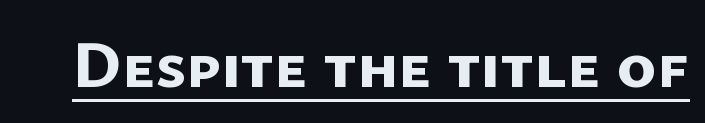
{"serif": "no", "bold": "yes", "weight": "bold", "width": "normal", "stroke_contrast": "low", "x_height": "medium", "monospaced": "no", "underline": "yes", "letter_spacing": "normal", "letter_spacing_em": 0.0, "glyph_px": 67}
